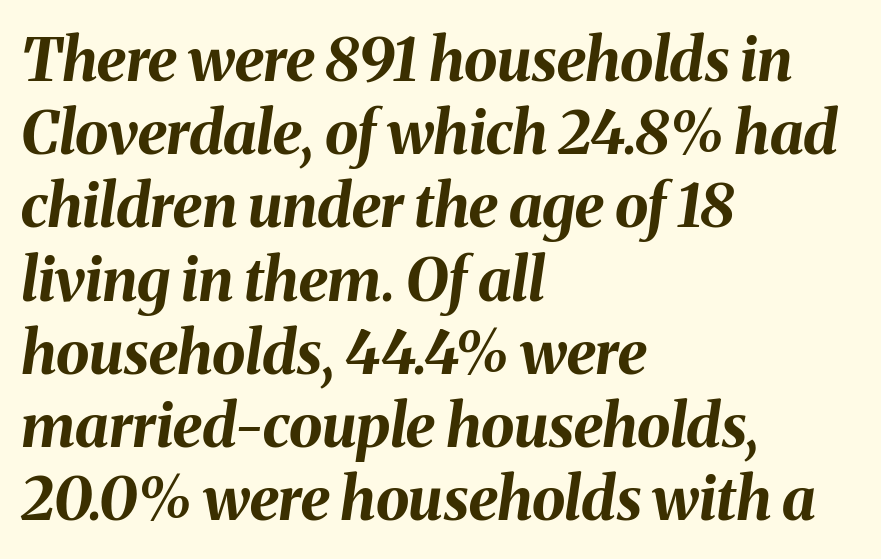
Q: Is the text bold? A: Yes.
Q: Is the text italic (slanted)? A: Yes, it leans right by about 8 degrees.
Q: Is the text underlined? A: No.
Q: How is the paragraph aligned? A: Left-aligned.
Q: Is the spacing between letters normal or unusually wide? A: Normal.
Q: Width (condensed, normal, or wide)? A: Normal.
Q: Stroke contrast? A: Medium.
Q: x-height? A: Medium.
Q: Monospaced? A: No.
